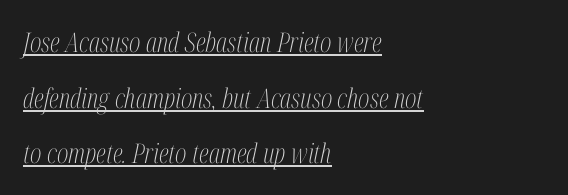
{"italic": "yes", "lean": "right", "slant_degrees": 12, "bold": "no", "underline": "yes", "align": "left", "line_spacing": "loose", "line_spacing_ratio": 2.06, "letter_spacing": "normal", "letter_spacing_em": 0.0, "glyph_px": 27}
